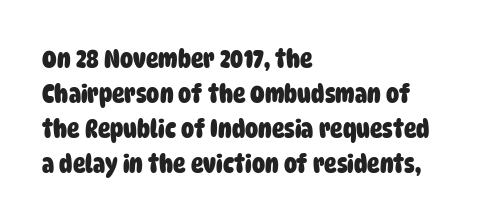
This rendering uses left alignment, leaving the right contour irregular. The passage shown stacks its lines at a standard gap. Unmarked baselines from the first word to the last. Is the letter spacing exaggerated? No — it looks like the ordinary default. As a designer I'd log this as weight 700, bold.
